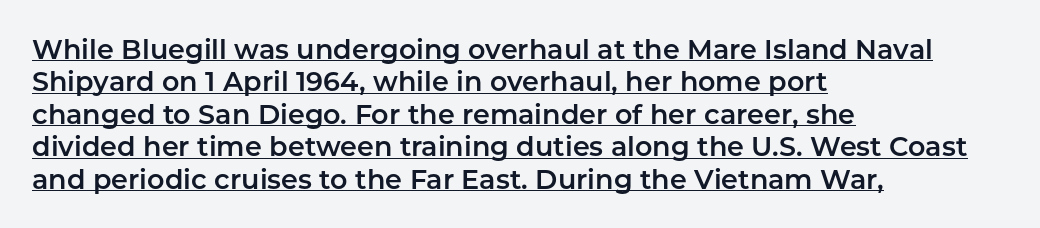
Q: Is the text italic (slanted)? A: No, it is upright.
Q: Is the text underlined? A: Yes.
Q: How is the paragraph aligned? A: Left-aligned.
Q: Is the spacing between letters normal or unusually wide? A: Normal.
